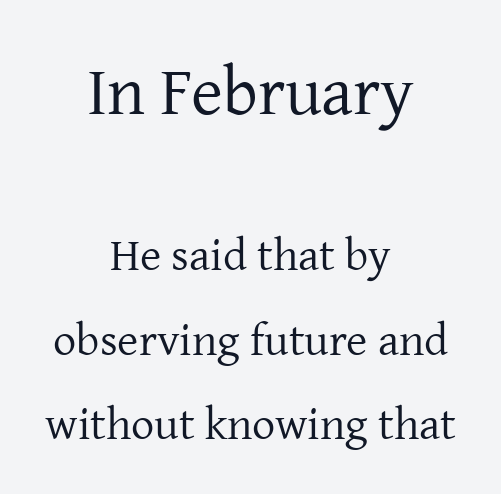
{"serif": "yes", "italic": "no", "bold": "no", "weight": "regular", "width": "normal", "stroke_contrast": "low", "x_height": "medium", "monospaced": "no", "underline": "no", "align": "center", "line_spacing_ratio": 1.83, "letter_spacing": "normal", "letter_spacing_em": 0.0, "larger_block": "first", "size_ratio": 1.5, "glyph_px": 69}
